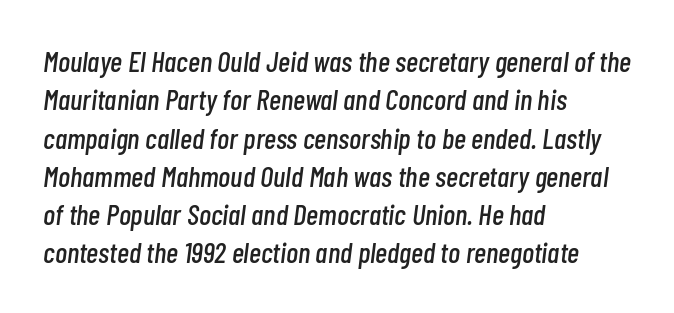
The image shows 29 px condensed type, italic (leaning right); set left-aligned, normal line spacing (1.32x), normal letter spacing, not underlined; low stroke contrast and a medium x-height.
